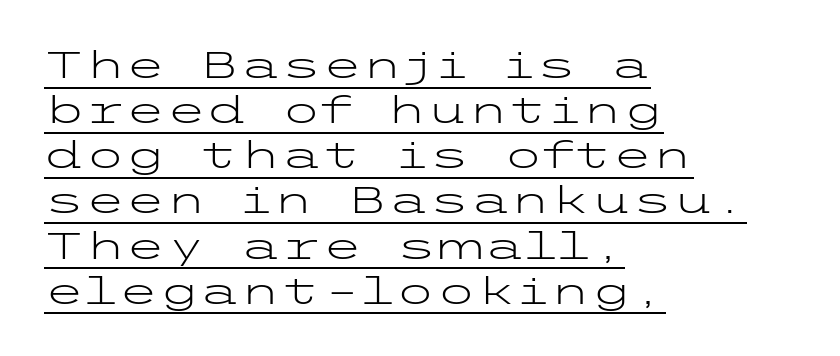
The image shows 37 px light, wide sans-serif type, upright; set left-aligned, line spacing 1.22x, normal letter spacing, underlined; low stroke contrast and a medium x-height.
